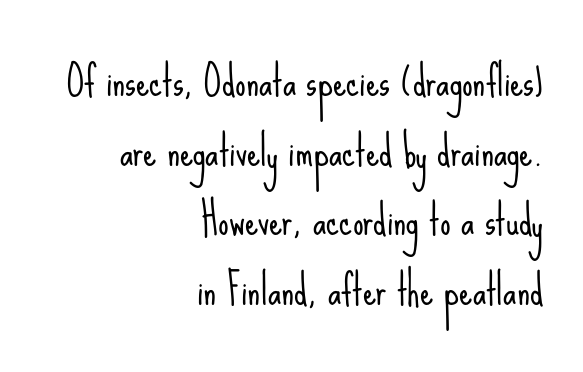
The image shows 42 px light, condensed sans-serif type, upright; set right-aligned, normal line spacing (1.66x), normal letter spacing, not underlined; low stroke contrast and a small x-height.
